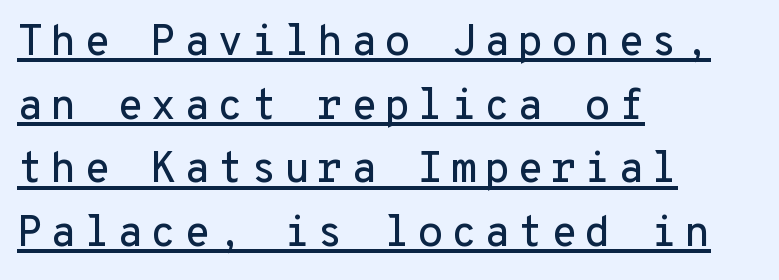
{"serif": "no", "italic": "no", "width": "normal", "stroke_contrast": "low", "x_height": "medium", "monospaced": "yes", "underline": "yes", "align": "left", "line_spacing": "normal", "line_spacing_ratio": 1.48, "glyph_px": 43}
